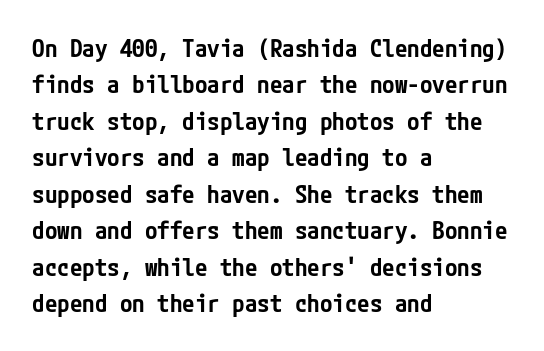
Q: Is the text bold? A: Semi-bold.
Q: Is the text italic (slanted)? A: No, it is upright.
Q: Is the text underlined? A: No.
Q: How is the paragraph aligned? A: Left-aligned.
Q: Is the spacing between letters normal or unusually wide? A: Normal.
Q: Is the spacing between lines tight, normal or loose? A: Normal.
